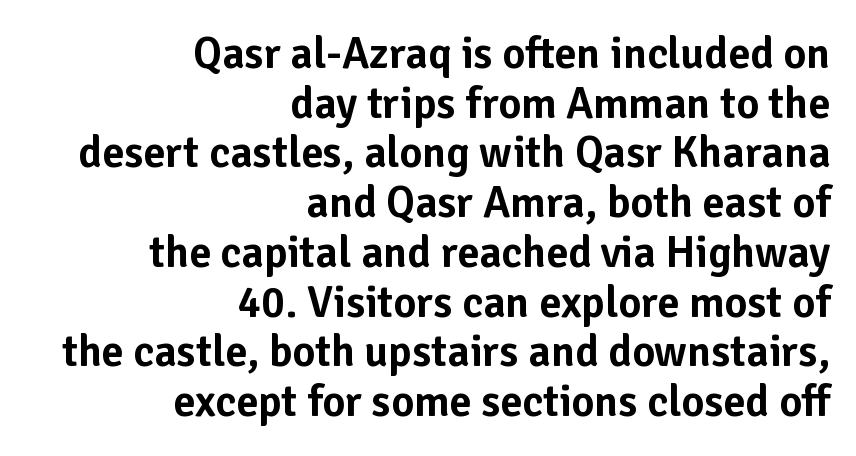
Q: Is the text italic (slanted)? A: No, it is upright.
Q: Is the typeface a serif or a sans-serif typeface? A: Sans-serif.
Q: Is the text underlined? A: No.
Q: How is the paragraph aligned? A: Right-aligned.
Q: Is the spacing between letters normal or unusually wide? A: Normal.
Q: Is the spacing between lines tight, normal or loose? A: Tight.
Q: Width (condensed, normal, or wide)? A: Normal.
Q: Stroke contrast? A: Low.
Q: x-height? A: Medium.
Q: Monospaced? A: No.
